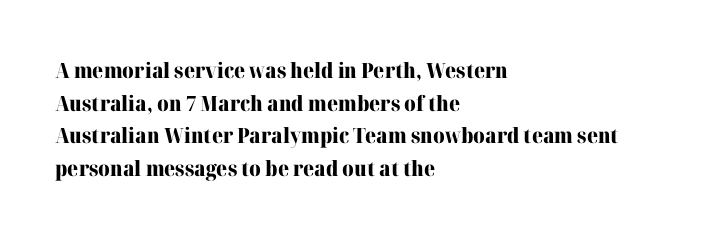
The image shows 21 px bold type, upright; set left-aligned, normal line spacing (1.55x), normal letter spacing, not underlined.
